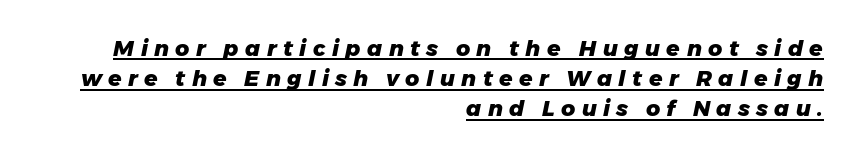
The image shows 22 px bold type, italic (leaning right); set right-aligned, normal line spacing (1.37x), unusually wide letter spacing (+0.29 em), underlined.
